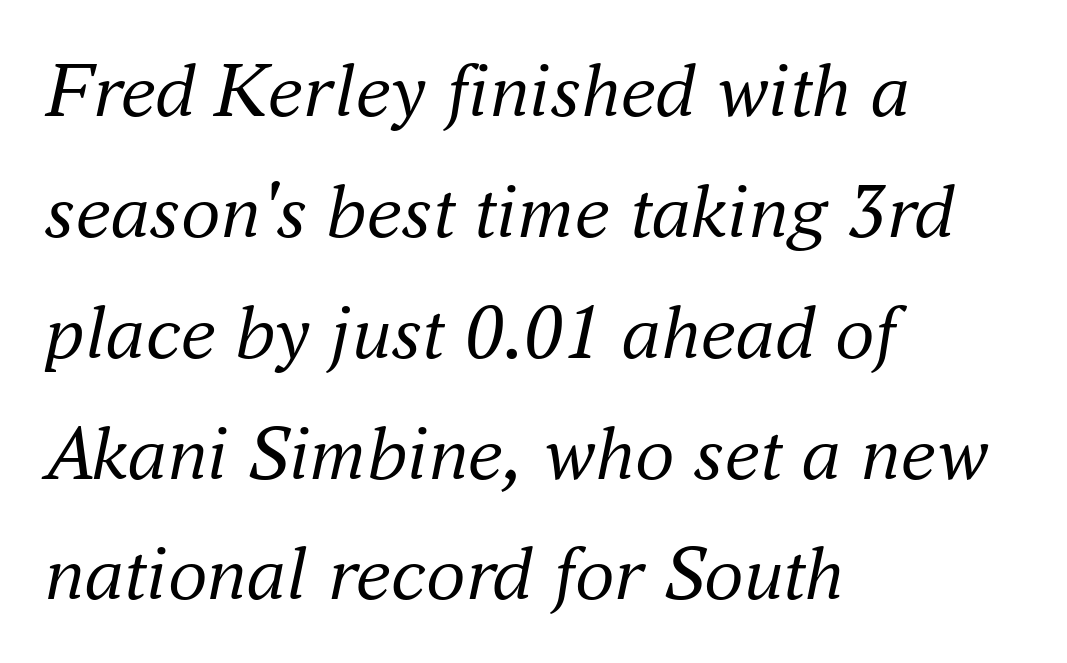
The weight tops out at a normal text grade. Rows of type keep a routine distance in the vertical direction. The designer went with a serif here, giving each stem small feet. Notice how the stems are inclined rather than vertical — that's the hallmark of italics. The letters advance in unequal steps, a hallmark of proportional type. A typesetter would call this zero additional tracking.
